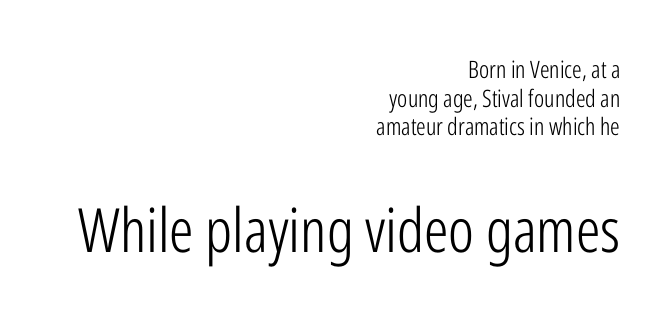
The image shows 61 px light, condensed sans-serif type, upright; set right-aligned, line spacing 1.19x, normal letter spacing, not underlined; the second (bottom) block is 2.54x larger; low stroke contrast and a medium x-height.
